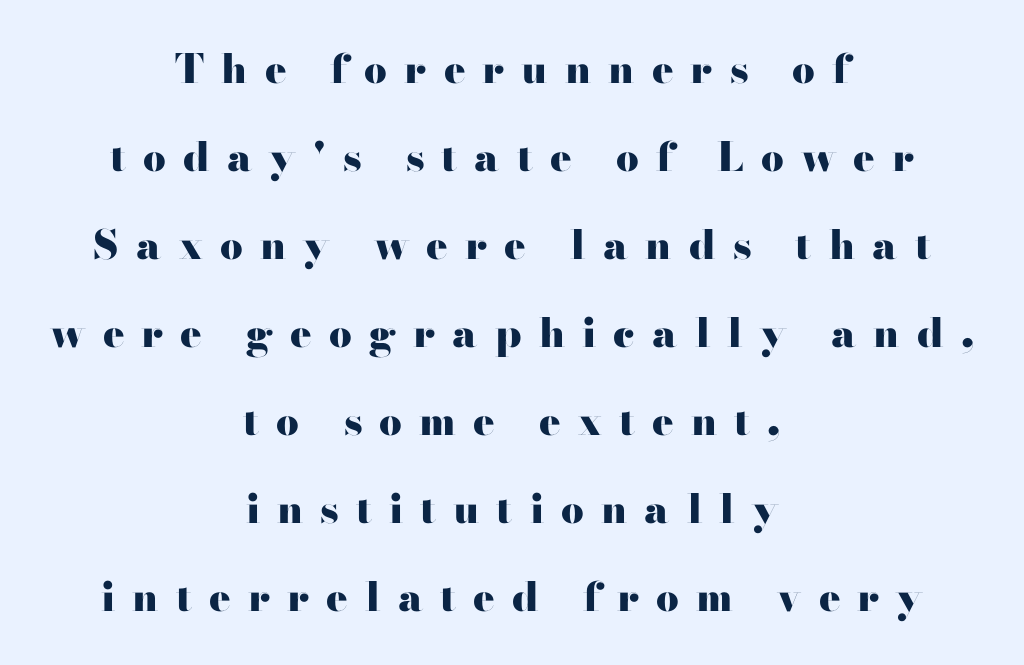
Words appear elongated and porous because spacing is wide. The letters advance in unequal steps, a hallmark of proportional type. These lines stand farther apart than default settings would place them. Casual observation: everything's sitting right in the middle. The space directly below the letters is spotless. Rendered with straight, roman letterforms.
